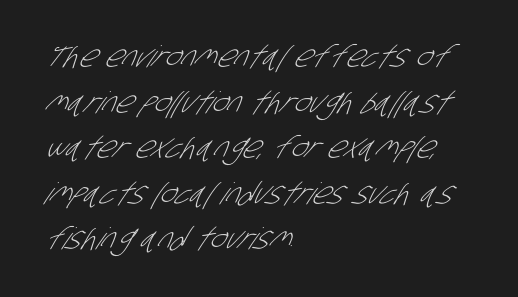
{"serif": "no", "bold": "no", "weight": "light", "width": "condensed", "stroke_contrast": "low", "x_height": "large", "monospaced": "no", "underline": "no", "align": "left", "line_spacing": "normal", "line_spacing_ratio": 1.52, "letter_spacing": "normal", "letter_spacing_em": 0.0, "glyph_px": 30}
